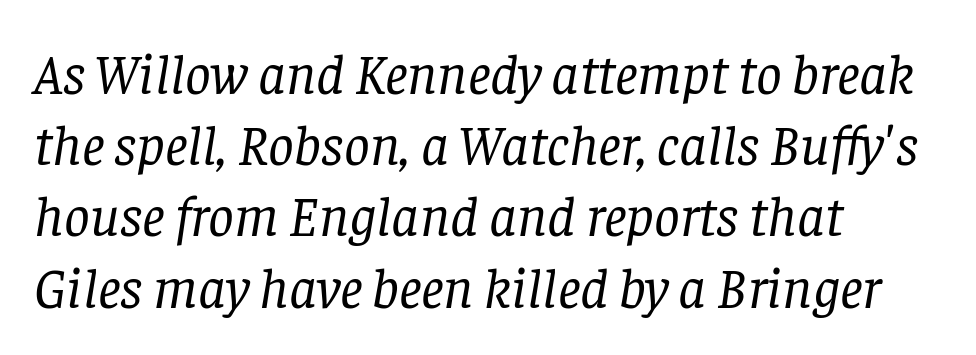
This is serif lettering, the kind often seen in printed books. Would a proofreader flag this as italicized? Yes. Bare-footed words on every line. Regular leading.
